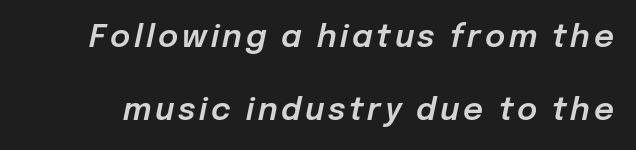
{"italic": "yes", "lean": "right", "slant_degrees": 12, "width": "normal", "stroke_contrast": "low", "x_height": "medium", "monospaced": "no", "underline": "no", "line_spacing": "loose", "line_spacing_ratio": 2.35, "glyph_px": 31}
